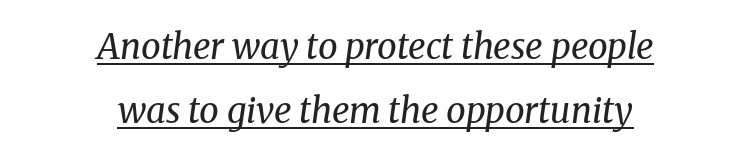
The face used here is proportionally spaced, like ordinary book or web type. Compared with typical body copy, the letter spacing here is the same. Think standard paragraph weight, or any step lighter than that. A typesetter would label this face a serif.
